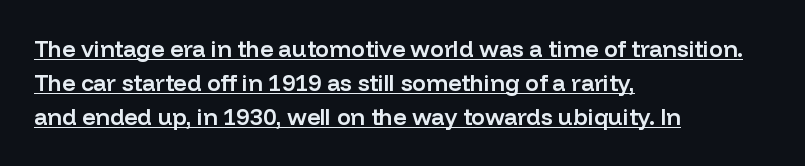
Here the glyphs are tracked normally, forming tight word shapes. Typeset ragged right — the left edge is the straight one. Honestly, the row spacing looks completely unremarkable. Is there any slant? The stems are plumb. Does a line run under the words? Yes, clearly.
